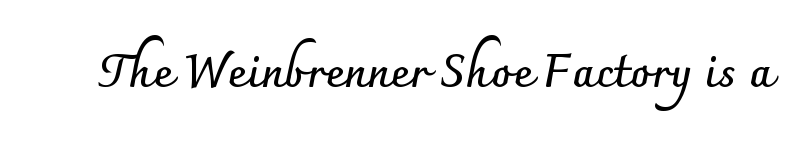
Q: Is the text bold? A: Yes.
Q: Is the text italic (slanted)? A: Yes.
Q: Is the typeface a serif or a sans-serif typeface? A: Sans-serif.
Q: Is the text underlined? A: No.
Q: Is the spacing between letters normal or unusually wide? A: Normal.
Q: Width (condensed, normal, or wide)? A: Normal.
Q: Stroke contrast? A: Low.
Q: x-height? A: Small.
Q: Monospaced? A: No.
